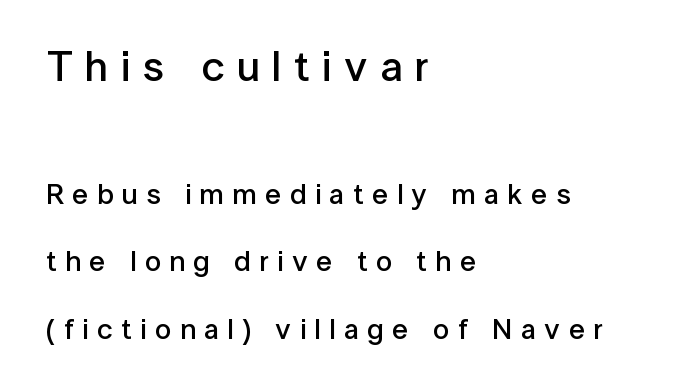
Q: Is the text bold? A: Semi-bold.
Q: Is the text italic (slanted)? A: No, it is upright.
Q: Is the typeface a serif or a sans-serif typeface? A: Sans-serif.
Q: Is the text underlined? A: No.
Q: How is the paragraph aligned? A: Left-aligned.
Q: Is the spacing between letters normal or unusually wide? A: Unusually wide.
Q: Is the spacing between lines tight, normal or loose? A: Loose.
Q: Which block of text is set in a larger size, the first (top) or the second (bottom)? A: The first (top) one.
Q: Width (condensed, normal, or wide)? A: Normal.
Q: Stroke contrast? A: Low.
Q: x-height? A: Medium.
Q: Monospaced? A: No.
